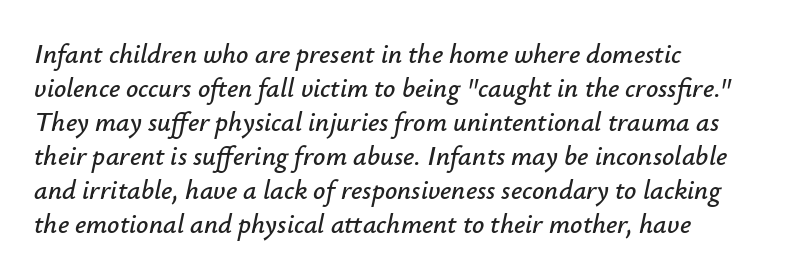
The image shows 27 px text type, italic (leaning right); set left-aligned, normal line spacing (1.26x), normal letter spacing, not underlined.
